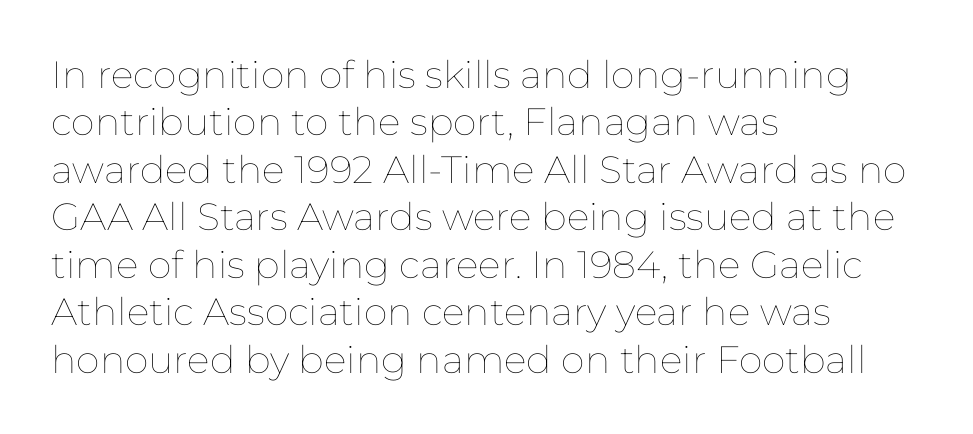
{"italic": "no", "bold": "no", "weight": "thin", "width": "normal", "stroke_contrast": "low", "x_height": "medium", "monospaced": "no", "underline": "no", "align": "left", "line_spacing": "normal", "line_spacing_ratio": 1.25, "letter_spacing": "normal", "letter_spacing_em": 0.0, "glyph_px": 38}
